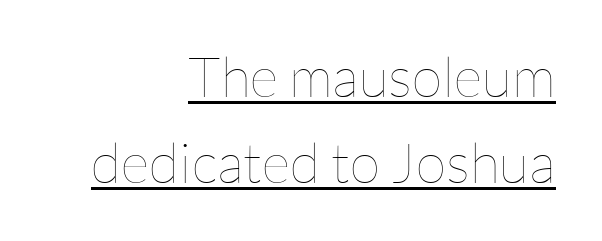
Q: Is the text bold? A: No.
Q: Is the text italic (slanted)? A: No, it is upright.
Q: Is the text underlined? A: Yes.
Q: How is the paragraph aligned? A: Right-aligned.
Q: Is the spacing between letters normal or unusually wide? A: Normal.
Q: Is the spacing between lines tight, normal or loose? A: Normal.
Q: Width (condensed, normal, or wide)? A: Normal.
Q: Stroke contrast? A: Low.
Q: x-height? A: Medium.
Q: Monospaced? A: No.
